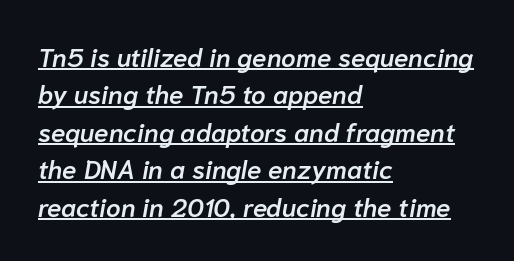
Rendered with sloped, italic letterforms. Horizontal bands of white between lines are of average thickness. Characters follow at the spacing the type designer built in. The typesetter chose a ragged-right arrangement here.
